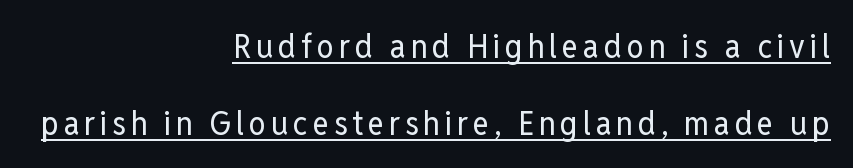
Q: Is the text bold? A: No.
Q: Is the text italic (slanted)? A: No, it is upright.
Q: Is the typeface a serif or a sans-serif typeface? A: Sans-serif.
Q: Is the text underlined? A: Yes.
Q: How is the paragraph aligned? A: Right-aligned.
Q: Is the spacing between lines tight, normal or loose? A: Loose.
Q: Width (condensed, normal, or wide)? A: Condensed.
Q: Stroke contrast? A: Low.
Q: x-height? A: Medium.
Q: Monospaced? A: No.
